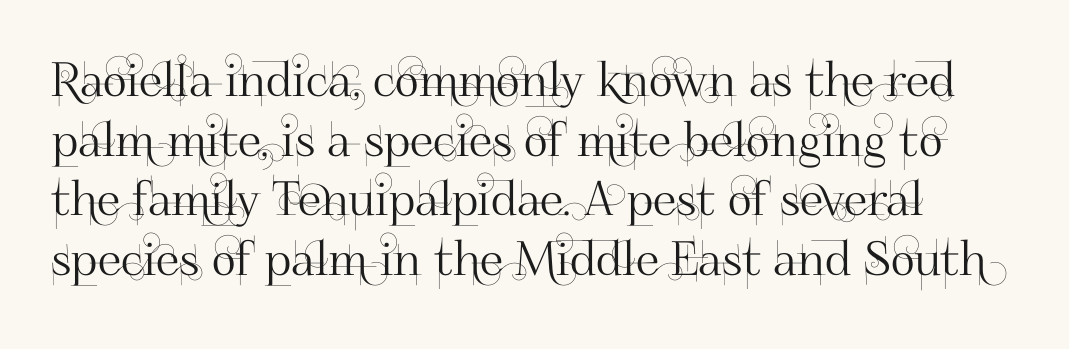
The image shows 47 px sans-serif type, upright; set normal line spacing (1.27x), normal letter spacing, not underlined; high stroke contrast and a small x-height.
